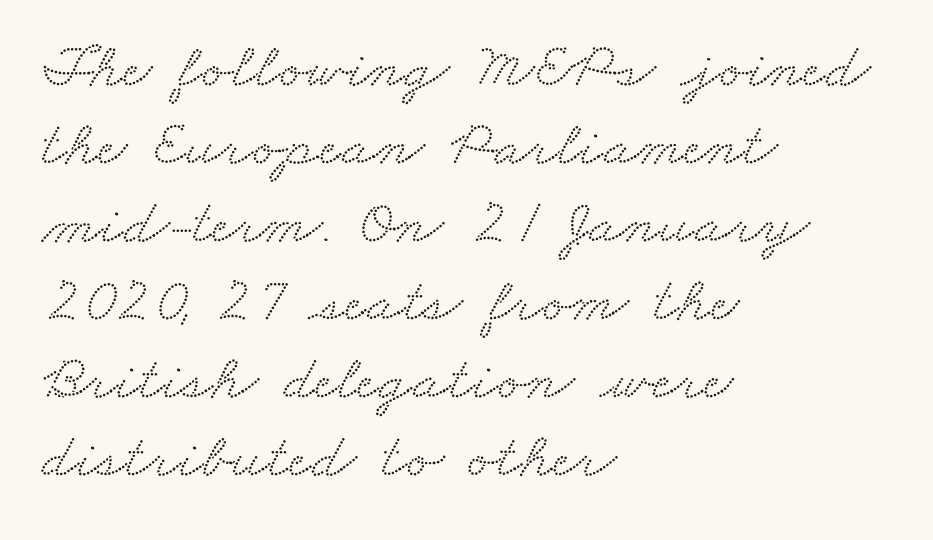
Q: Is the typeface a serif or a sans-serif typeface? A: Serif.
Q: Is the text underlined? A: No.
Q: How is the paragraph aligned? A: Left-aligned.
Q: Is the spacing between letters normal or unusually wide? A: Normal.
Q: Width (condensed, normal, or wide)? A: Wide.
Q: Stroke contrast? A: Low.
Q: x-height? A: Small.
Q: Monospaced? A: No.
